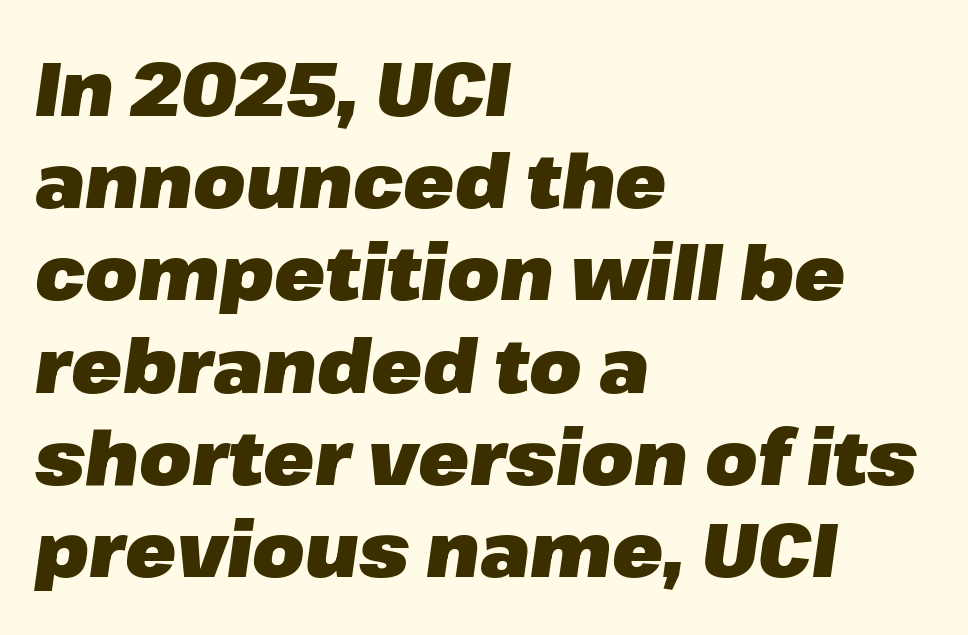
Q: Is the text bold? A: Yes.
Q: Is the text italic (slanted)? A: Yes, it leans right by about 8 degrees.
Q: Is the text underlined? A: No.
Q: How is the paragraph aligned? A: Left-aligned.
Q: Is the spacing between letters normal or unusually wide? A: Normal.
Q: Width (condensed, normal, or wide)? A: Normal.
Q: Stroke contrast? A: Low.
Q: x-height? A: Medium.
Q: Monospaced? A: No.
